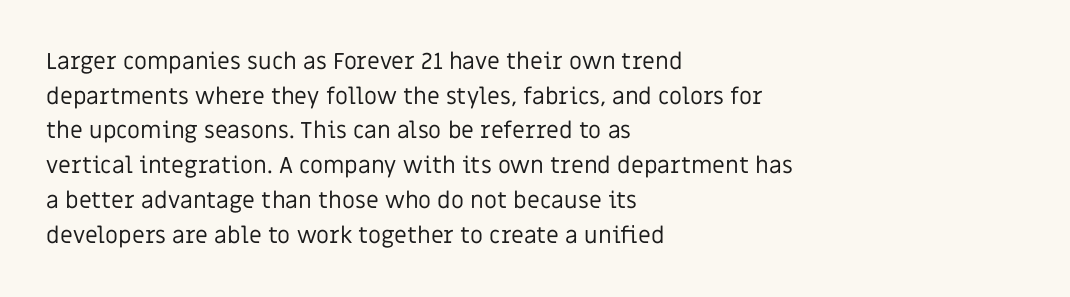
Vertical strokes here are truly vertical. Is the block centered? No — it sits flush against the left margin. Standard letterfit; no display-style spreading of the glyphs. This is not heavy type; no bold has been used.
